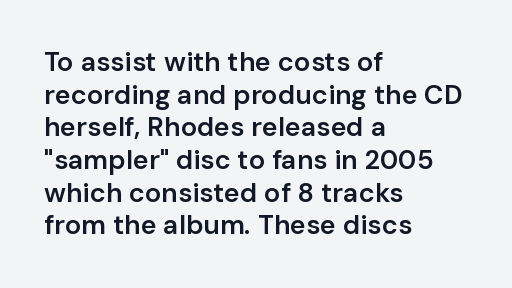
The rendering uses a semibold face; strokes are thickened but not to full bold. Inter-character spacing is left at the font's built-in metrics. Quick note: not italic, upright. Which margin do the lines hug? The left one — the right edge is uneven.
